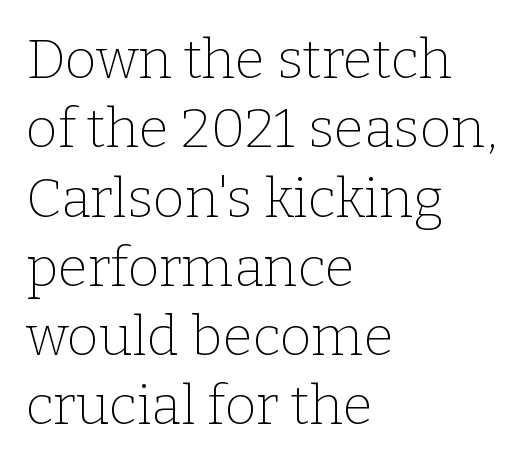
{"serif": "yes", "italic": "no", "bold": "no", "weight": "thin", "width": "normal", "stroke_contrast": "low", "x_height": "medium", "monospaced": "no", "underline": "no", "align": "left", "line_spacing": "normal", "line_spacing_ratio": 1.26, "letter_spacing": "normal", "letter_spacing_em": 0.0, "glyph_px": 55}
